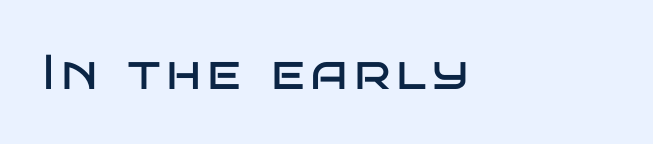
{"serif": "no", "italic": "no", "bold": "no", "weight": "regular", "width": "wide", "stroke_contrast": "low", "x_height": "large", "monospaced": "no", "underline": "no", "glyph_px": 49}
